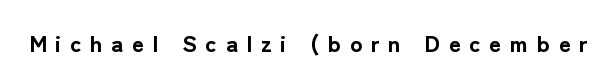
Q: Is the text bold? A: Yes.
Q: Is the text italic (slanted)? A: No, it is upright.
Q: Is the text underlined? A: No.
Q: Is the spacing between letters normal or unusually wide? A: Unusually wide.
